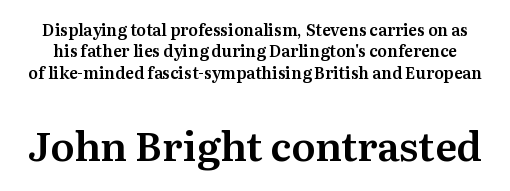
Q: Is the text italic (slanted)? A: No, it is upright.
Q: Is the typeface a serif or a sans-serif typeface? A: Serif.
Q: Is the text underlined? A: No.
Q: Is the spacing between letters normal or unusually wide? A: Normal.
Q: Is the spacing between lines tight, normal or loose? A: Normal.
Q: Which block of text is set in a larger size, the first (top) or the second (bottom)? A: The second (bottom) one.
Q: Width (condensed, normal, or wide)? A: Normal.
Q: Stroke contrast? A: Medium.
Q: x-height? A: Medium.
Q: Monospaced? A: No.
